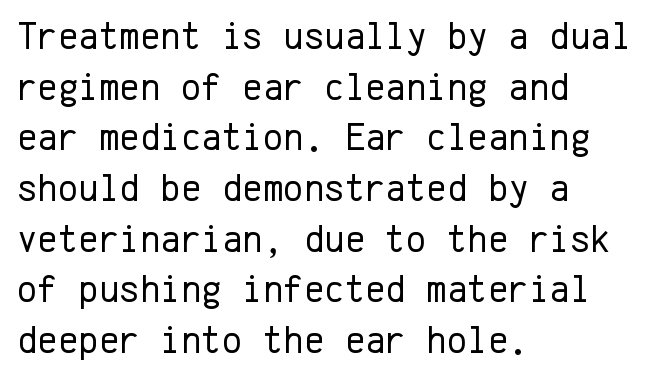
Ordinary non-slanted type is in use. This rendering uses left alignment, leaving the right contour irregular. How are the letters spaced? Ordinarily, with no added tracking. Regarding leading, the lines here are spaced in the standard way. Here the designer chose a console-style face with uniform glyph widths. Regarding serifs, this sample does without them.
